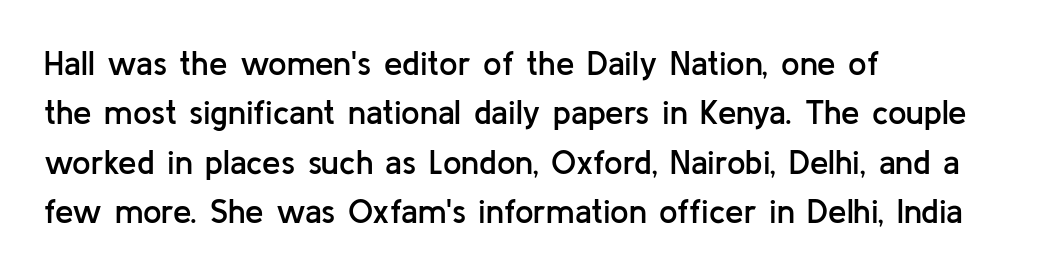
The image shows 33 px semibold sans-serif type, upright; set left-aligned, normal line spacing (1.5x), normal letter spacing, not underlined; low stroke contrast and a medium x-height.
